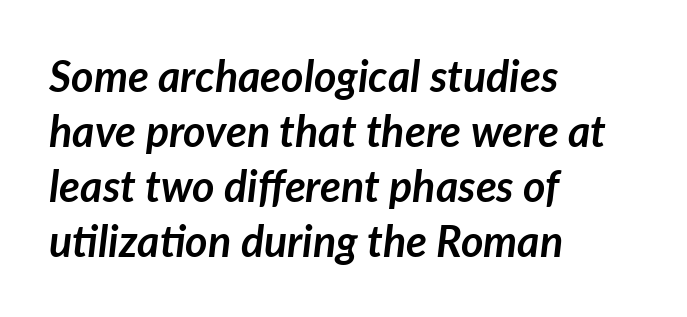
Q: Is the text bold? A: Yes.
Q: Is the text italic (slanted)? A: Yes, it leans right by about 7 degrees.
Q: Is the text underlined? A: No.
Q: How is the paragraph aligned? A: Left-aligned.
Q: Is the spacing between letters normal or unusually wide? A: Normal.
Q: Is the spacing between lines tight, normal or loose? A: Normal.
Q: Width (condensed, normal, or wide)? A: Normal.
Q: Stroke contrast? A: Low.
Q: x-height? A: Medium.
Q: Monospaced? A: No.
